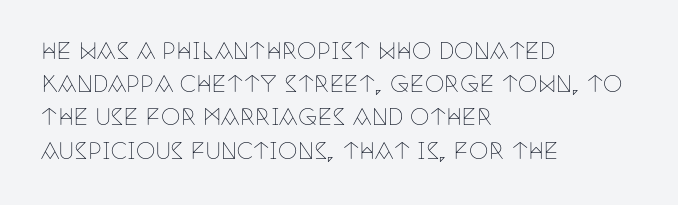
Q: Is the text bold? A: No.
Q: Is the text italic (slanted)? A: No, it is upright.
Q: Is the text underlined? A: No.
Q: How is the paragraph aligned? A: Left-aligned.
Q: Is the spacing between letters normal or unusually wide? A: Normal.
Q: Is the spacing between lines tight, normal or loose? A: Normal.
